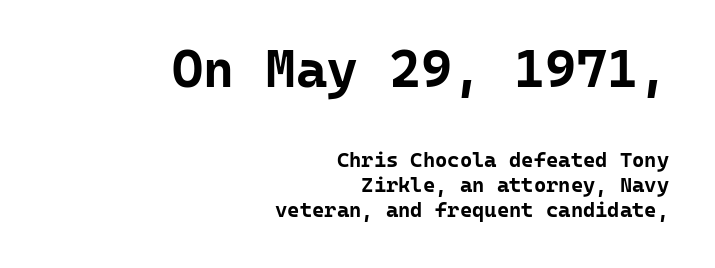
Every character here occupies the same horizontal width, giving the sample a typewriter-like rhythm. The upper block of text is set noticeably larger than the block beneath it. Honestly, the letter spacing is just normal — you wouldn't notice it. Just letters on the line, the space beneath them empty. The font's upright variant was chosen for this text. Emphasis by weight is at full strength: bold.
